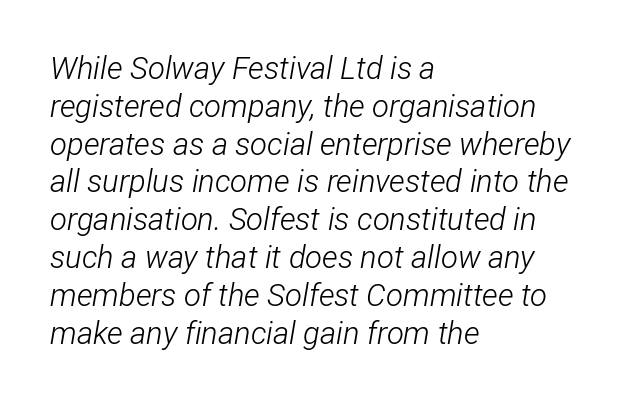
The image shows 31 px light, condensed type, italic (leaning right); set left-aligned, line spacing 1.22x, normal letter spacing, not underlined; low stroke contrast and a medium x-height.
